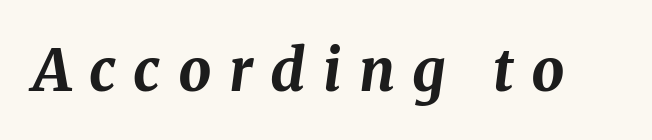
This rendering widens character spacing well past its baseline value. Style check: oblique. Descender tails drop into unmarked territory. This sample has the flowing, uneven cadence of proportional lettering. What weight is shown? A full bold with thick strokes.
